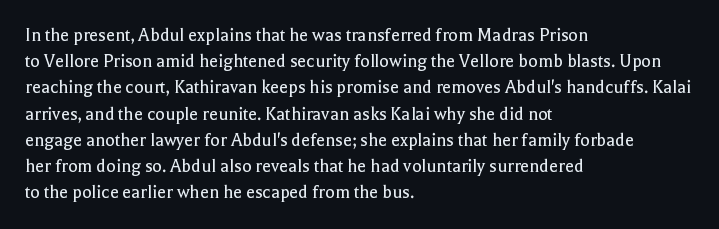
The image shows 20 px text type, upright; set left-aligned, normal line spacing (1.31x), normal letter spacing, not underlined.
